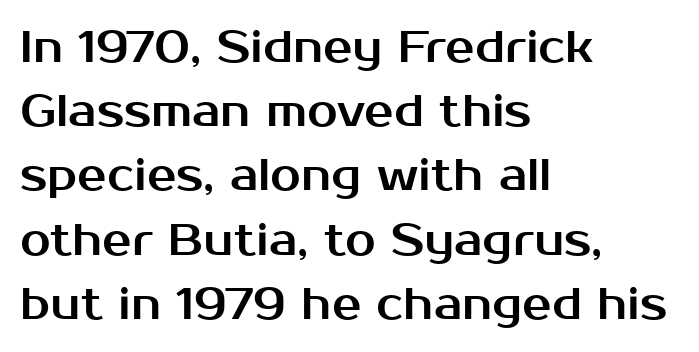
Q: Is the text italic (slanted)? A: No, it is upright.
Q: Is the typeface a serif or a sans-serif typeface? A: Sans-serif.
Q: Is the text underlined? A: No.
Q: How is the paragraph aligned? A: Left-aligned.
Q: Is the spacing between letters normal or unusually wide? A: Normal.
Q: Is the spacing between lines tight, normal or loose? A: Normal.
Q: Width (condensed, normal, or wide)? A: Normal.
Q: Stroke contrast? A: Medium.
Q: x-height? A: Medium.
Q: Monospaced? A: No.
